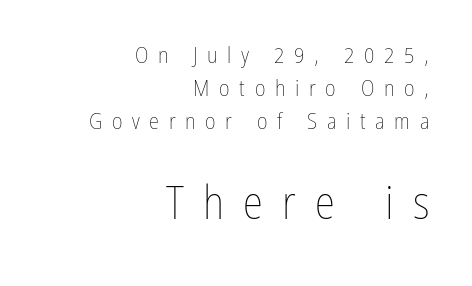
{"italic": "no", "bold": "no", "weight": "thin", "width": "condensed", "stroke_contrast": "low", "x_height": "medium", "monospaced": "no", "underline": "no", "align": "right", "line_spacing": "normal", "line_spacing_ratio": 1.44, "letter_spacing": "wide", "letter_spacing_em": 0.42, "larger_block": "second", "size_ratio": 2.0, "glyph_px": 46}
